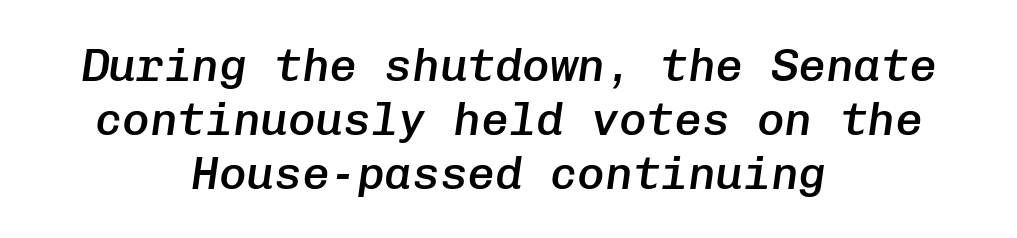
Default kerning and tracking; the words read as compact shapes. Typesetter's note: demi weight, one step under bold. When letters slant like this, we call the style italic. Note the uniform advance width — an 'i' takes as much space as an 'm'. The string is rendered with underlining switched off. Where is the straight margin? There isn't one; the lines are centered.
